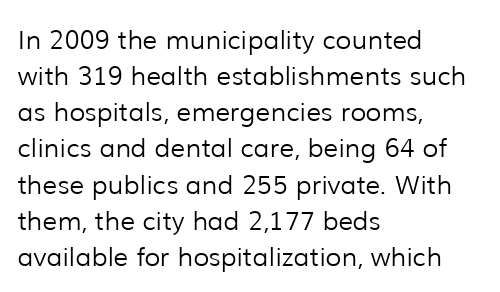
{"italic": "no", "bold": "no", "underline": "no", "align": "left", "line_spacing": "normal", "line_spacing_ratio": 1.39, "letter_spacing": "normal", "letter_spacing_em": 0.0, "glyph_px": 26}
